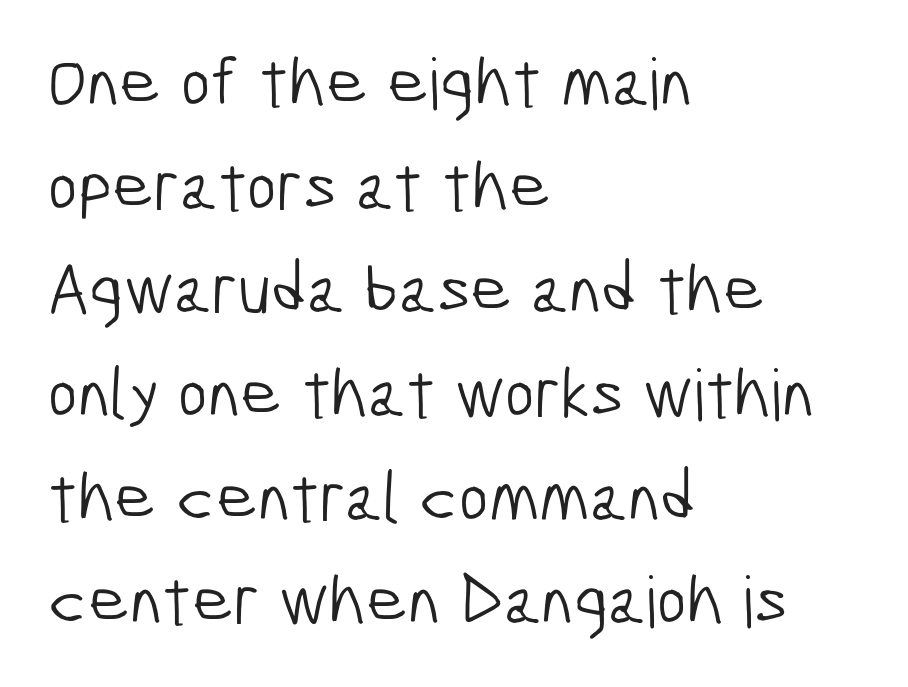
The image shows 71 px light, condensed sans-serif type; set left-aligned, normal line spacing (1.46x), normal letter spacing, not underlined; low stroke contrast and a medium x-height.
